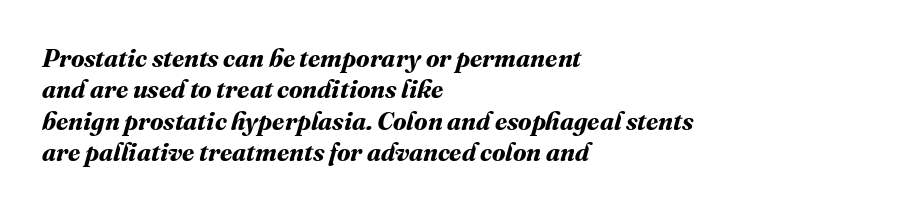
{"bold": "yes", "underline": "no", "align": "left", "line_spacing": "normal", "line_spacing_ratio": 1.26, "letter_spacing": "normal", "letter_spacing_em": 0.0, "glyph_px": 25}
